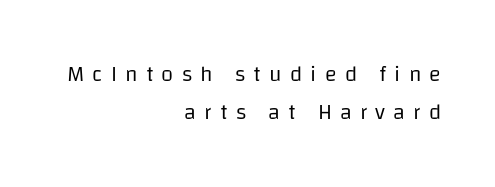
Q: Is the text bold? A: No.
Q: Is the text italic (slanted)? A: No, it is upright.
Q: Is the text underlined? A: No.
Q: How is the paragraph aligned? A: Right-aligned.
Q: Is the spacing between letters normal or unusually wide? A: Unusually wide.
